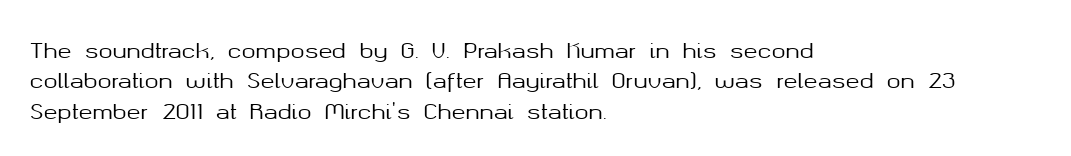
{"italic": "no", "underline": "no", "align": "left", "line_spacing": "normal", "line_spacing_ratio": 1.45, "letter_spacing": "normal", "letter_spacing_em": 0.0, "glyph_px": 21}
